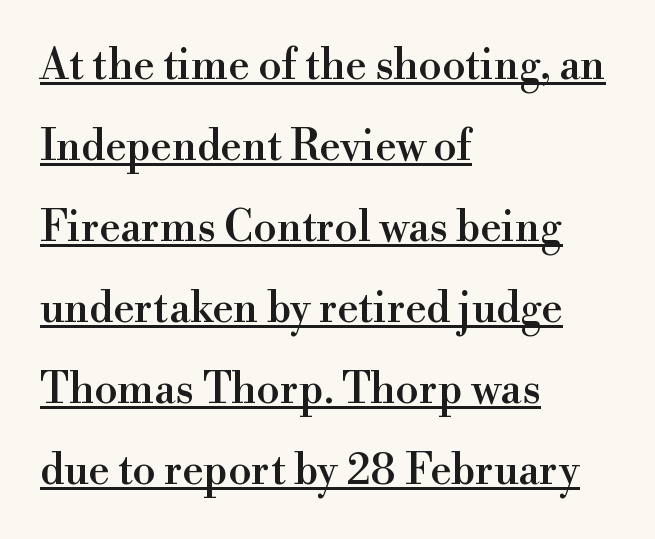
{"serif": "yes", "italic": "no", "width": "normal", "x_height": "small", "monospaced": "no", "underline": "yes", "align": "left", "line_spacing": "loose", "line_spacing_ratio": 1.93, "letter_spacing": "normal", "letter_spacing_em": 0.0, "glyph_px": 42}
